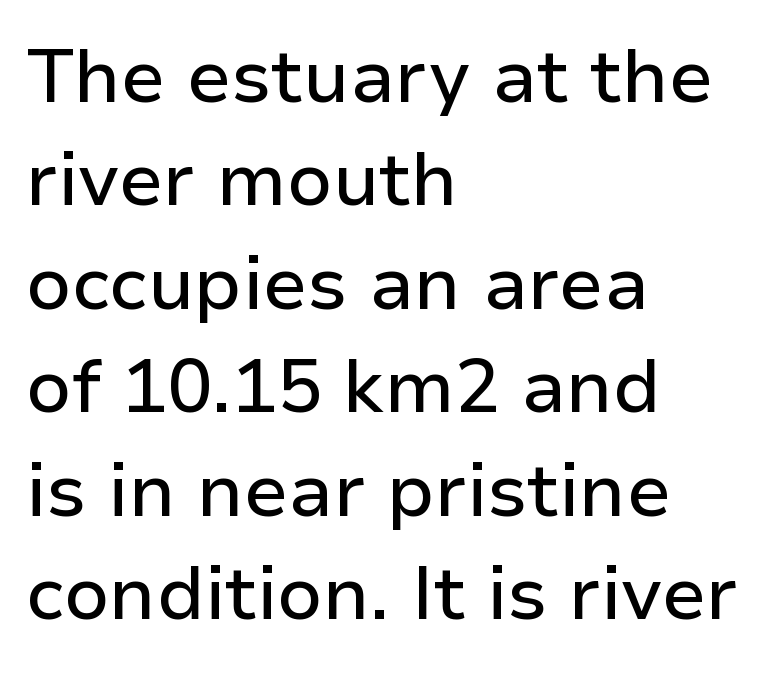
The image shows 75 px sans-serif type, upright; set left-aligned, normal line spacing (1.38x), normal letter spacing, not underlined; low stroke contrast and a medium x-height.
